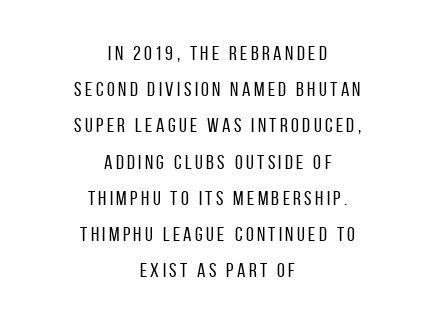
The image shows 20 px text type, upright; set centered, line spacing 1.81x, not underlined.
